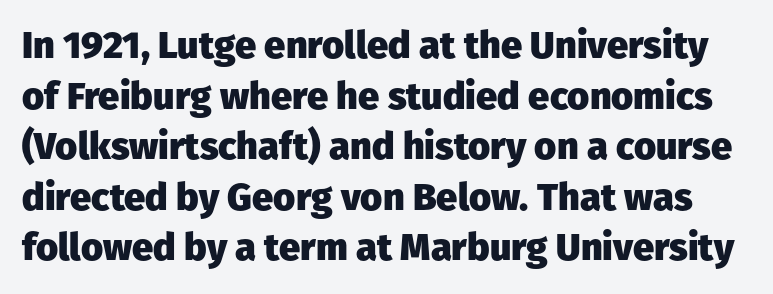
Do the characters align in a grid? No, the font is proportional. The zone under the glyphs is completely vacant. The letters carry no serifs — their stems end cleanly without finishing strokes. Posture: vertical.
